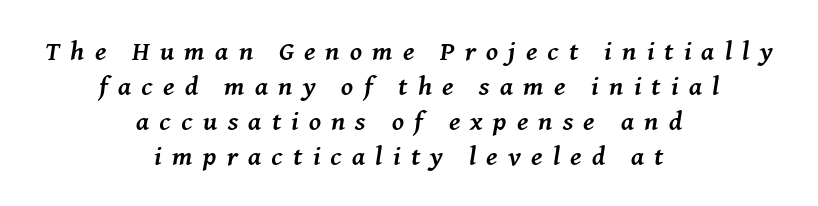
The image shows 27 px bold type, italic (leaning right); set centered, normal line spacing (1.3x), unusually wide letter spacing (+0.38 em), not underlined.
